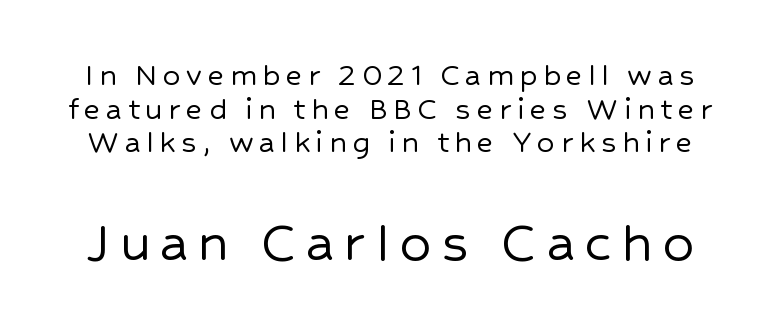
{"serif": "no", "italic": "no", "width": "normal", "stroke_contrast": "low", "x_height": "medium", "monospaced": "no", "underline": "no", "line_spacing": "tight", "line_spacing_ratio": 0.96, "larger_block": "second", "size_ratio": 1.77, "glyph_px": 62}
